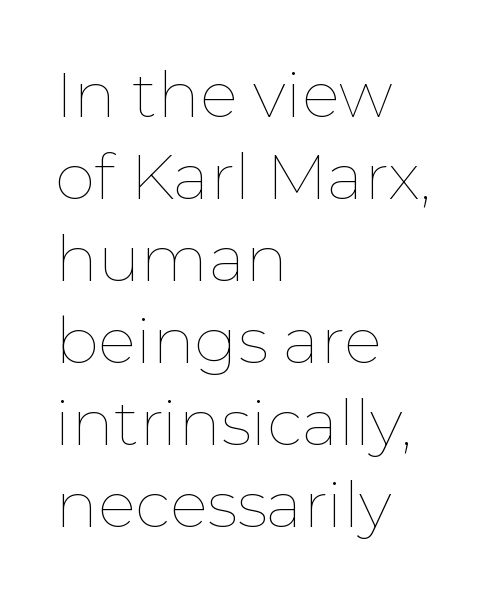
Looks like regular typesetting: each glyph gets only the width it needs. Posture: vertical. Nobody touched the tracking dial on this one. Any mark beneath the type? The region is blank. No letter is thick-stroked: the sample isn't bold. In CSS terms this would be text-align: left.
